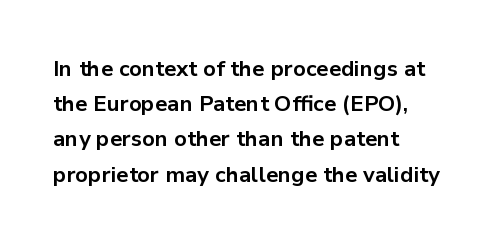
Every row of glyphs begins at an identical x-position on the left. Each word holds together tightly as a unit, with standard inter-letter gaps. What's the leading like? Ordinary, nothing unusual. Nope, not italic — everything's standing straight. The space directly below the letters is spotless.
